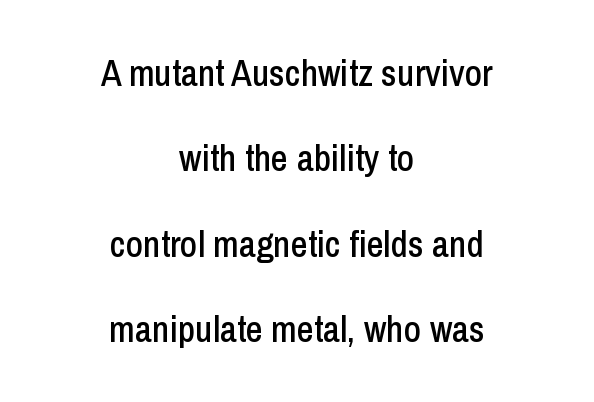
{"serif": "no", "italic": "no", "width": "condensed", "stroke_contrast": "low", "x_height": "medium", "monospaced": "no", "underline": "no", "align": "center", "line_spacing": "loose", "line_spacing_ratio": 2.31, "letter_spacing": "normal", "letter_spacing_em": 0.0, "glyph_px": 37}
